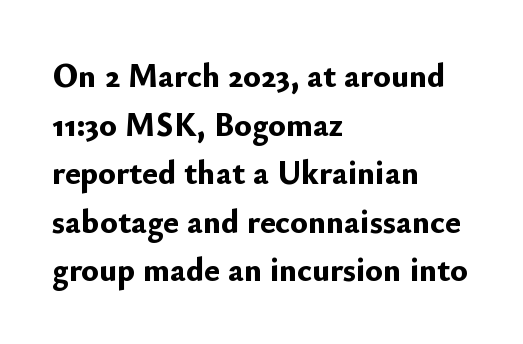
{"serif": "no", "italic": "no", "bold": "yes", "weight": "bold", "width": "normal", "stroke_contrast": "low", "x_height": "small", "monospaced": "no", "underline": "no", "align": "left", "line_spacing": "normal", "line_spacing_ratio": 1.47, "letter_spacing": "normal", "letter_spacing_em": 0.0, "glyph_px": 33}
